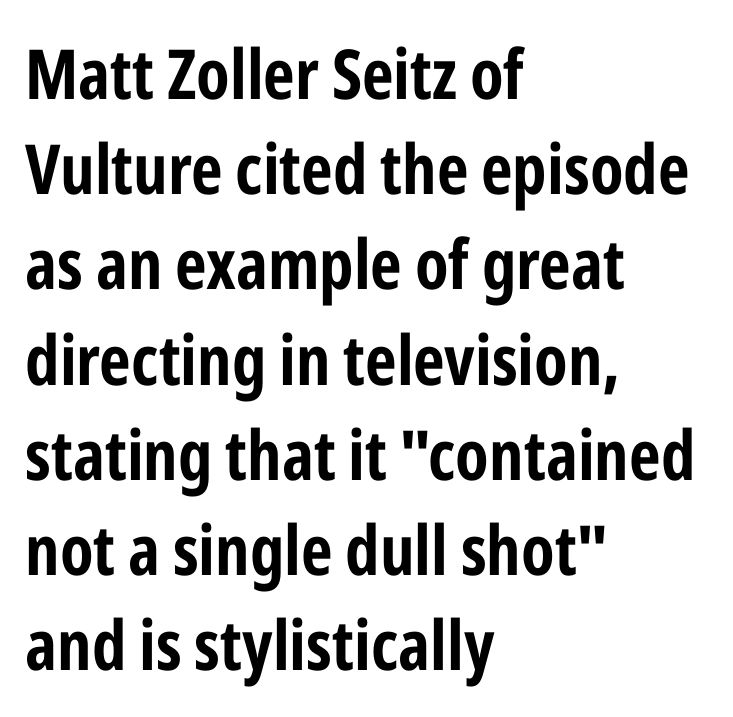
Q: Is the text italic (slanted)? A: No, it is upright.
Q: Is the typeface a serif or a sans-serif typeface? A: Sans-serif.
Q: Is the text underlined? A: No.
Q: How is the paragraph aligned? A: Left-aligned.
Q: Is the spacing between letters normal or unusually wide? A: Normal.
Q: Is the spacing between lines tight, normal or loose? A: Normal.
Q: Width (condensed, normal, or wide)? A: Condensed.
Q: Stroke contrast? A: Low.
Q: x-height? A: Medium.
Q: Monospaced? A: No.
